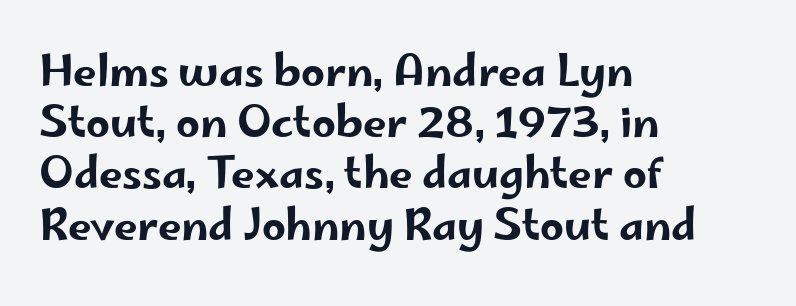
The image shows 42 px wide sans-serif type, upright; set left-aligned, line spacing 1.22x, normal letter spacing, not underlined; low stroke contrast and a small x-height.
